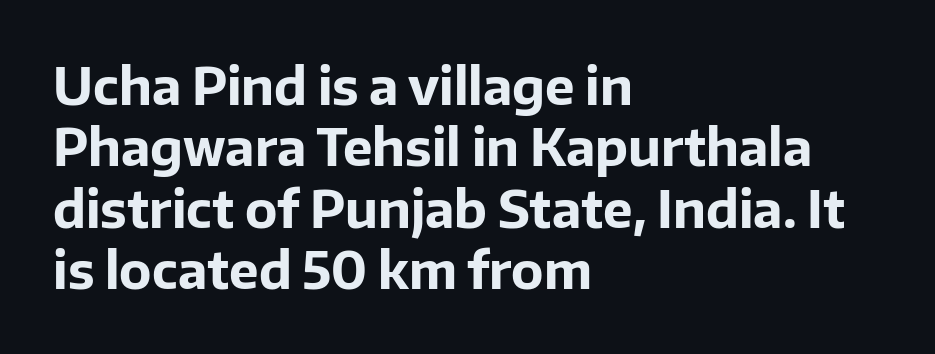
The image shows 50 px bold sans-serif type, upright; set left-aligned, line spacing 1.23x, normal letter spacing, not underlined; low stroke contrast and a medium x-height.
